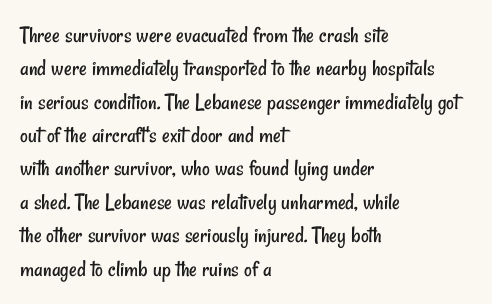
{"bold": "no", "underline": "no", "align": "left", "line_spacing": "normal", "line_spacing_ratio": 1.39, "letter_spacing": "normal", "letter_spacing_em": 0.0, "glyph_px": 24}
